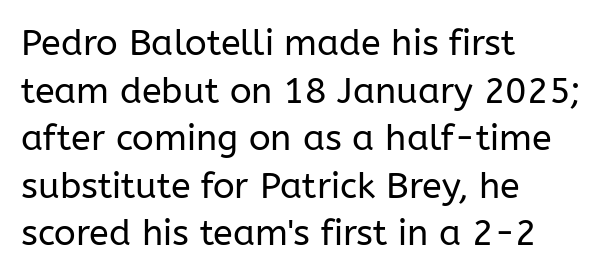
Q: Is the text bold? A: No.
Q: Is the text italic (slanted)? A: No, it is upright.
Q: Is the typeface a serif or a sans-serif typeface? A: Sans-serif.
Q: Is the text underlined? A: No.
Q: How is the paragraph aligned? A: Left-aligned.
Q: Is the spacing between letters normal or unusually wide? A: Normal.
Q: Is the spacing between lines tight, normal or loose? A: Normal.
Q: Width (condensed, normal, or wide)? A: Normal.
Q: Stroke contrast? A: Low.
Q: x-height? A: Medium.
Q: Monospaced? A: No.
